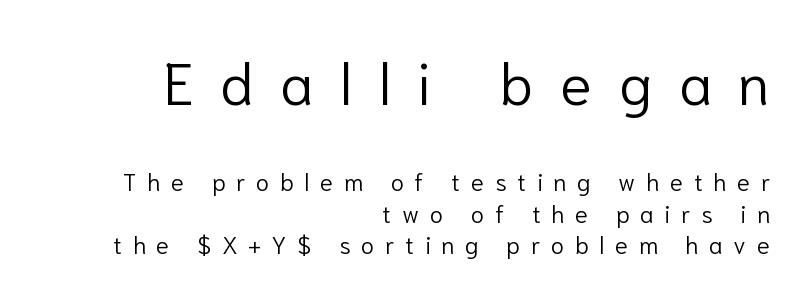
The image shows 59 px light sans-serif type, upright; set right-aligned, normal line spacing (1.32x), unusually wide letter spacing (+0.45 em), not underlined; the first (top) block is 2.46x larger; low stroke contrast and a medium x-height.
